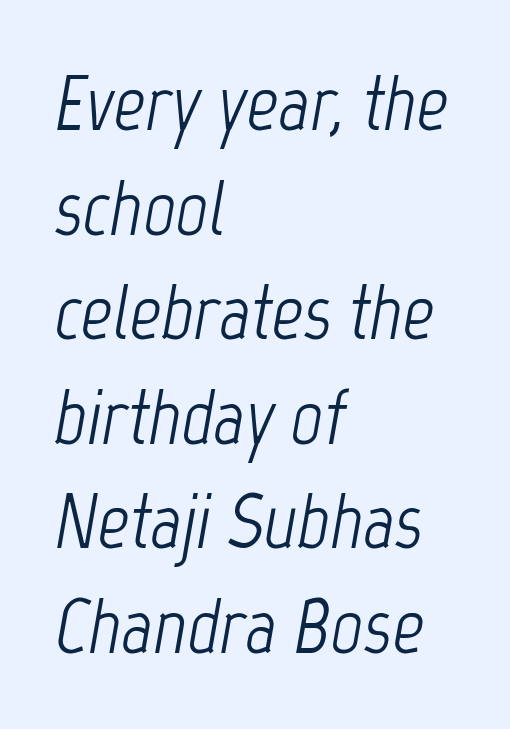
Q: Is the text bold? A: No.
Q: Is the text italic (slanted)? A: Yes, it leans right by about 12 degrees.
Q: Is the text underlined? A: No.
Q: How is the paragraph aligned? A: Left-aligned.
Q: Is the spacing between letters normal or unusually wide? A: Normal.
Q: Is the spacing between lines tight, normal or loose? A: Normal.
Q: Width (condensed, normal, or wide)? A: Condensed.
Q: Stroke contrast? A: Low.
Q: x-height? A: Medium.
Q: Monospaced? A: No.
